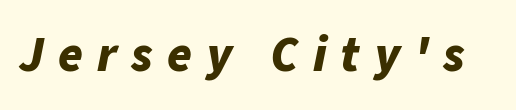
The image shows 50 px bold type, italic (leaning right); set unusually wide letter spacing (+0.28 em), not underlined; low stroke contrast and a medium x-height.
